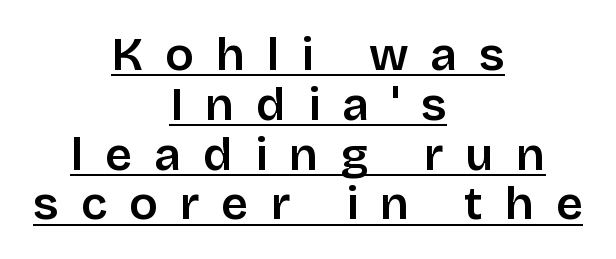
Notice how the stems are strictly vertical — no italics here. Glyph-to-glyph distance is far greater than everyday printed text. The rendering uses the underline text-decoration. Vertically, the passage feels compressed, each row crowding the next. Here the designer chose a conventional face with non-uniform glyph widths.
